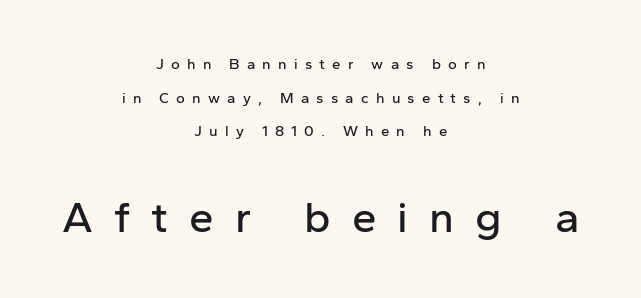
{"serif": "no", "italic": "no", "width": "normal", "stroke_contrast": "low", "x_height": "medium", "monospaced": "no", "underline": "no", "align": "center", "line_spacing": "loose", "line_spacing_ratio": 2.25, "letter_spacing": "wide", "letter_spacing_em": 0.48, "larger_block": "second", "size_ratio": 2.93, "glyph_px": 44}
